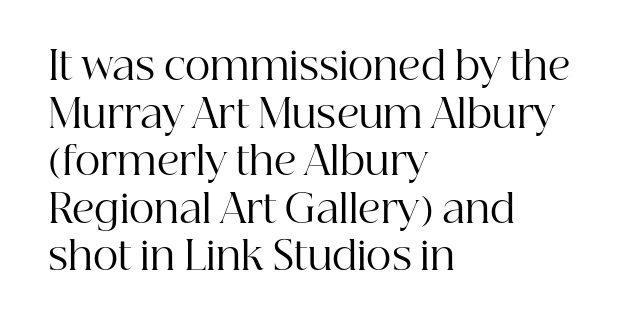
{"serif": "yes", "italic": "no", "bold": "no", "weight": "regular", "width": "normal", "stroke_contrast": "high", "x_height": "medium", "monospaced": "no", "underline": "no", "align": "left", "line_spacing_ratio": 1.22, "letter_spacing": "normal", "letter_spacing_em": 0.0, "glyph_px": 39}
